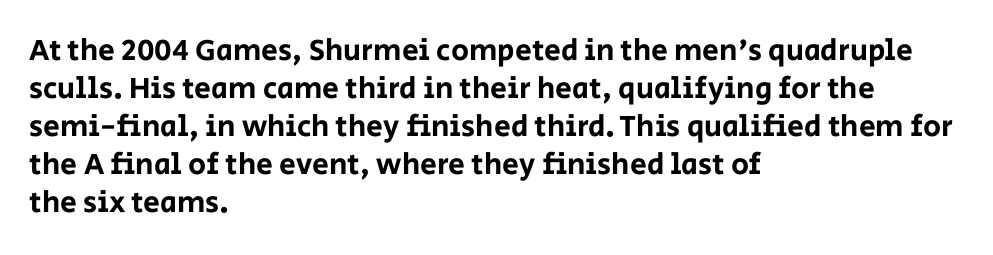
The image shows 30 px sans-serif type, upright; set left-aligned, normal line spacing (1.27x), normal letter spacing, not underlined; low stroke contrast and a large x-height.
